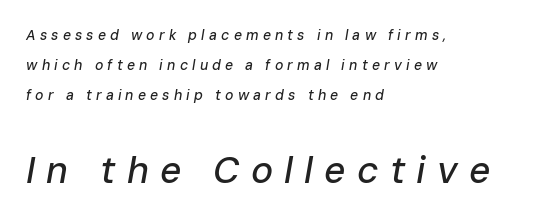
Rule under the text: the space is simply empty. Quick note: italic. The rendering anchors every line to the left-hand side. The letterforms stand isolated, each surrounded by extra space.
